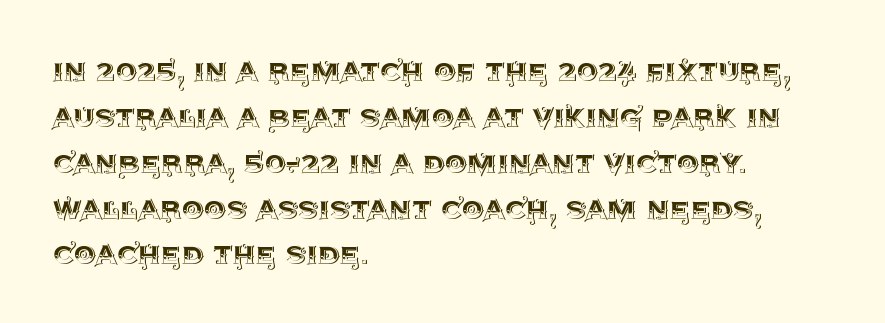
{"italic": "no", "width": "normal", "x_height": "large", "monospaced": "no", "underline": "no", "align": "left", "line_spacing": "normal", "line_spacing_ratio": 1.31, "letter_spacing": "normal", "letter_spacing_em": 0.0, "glyph_px": 35}
